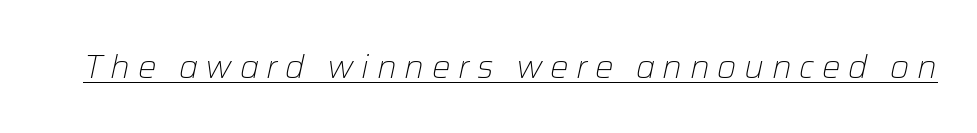
{"italic": "yes", "lean": "right", "slant_degrees": 12, "bold": "no", "weight": "light", "width": "normal", "stroke_contrast": "low", "x_height": "medium", "monospaced": "no", "underline": "yes", "letter_spacing": "wide", "letter_spacing_em": 0.23, "glyph_px": 33}
